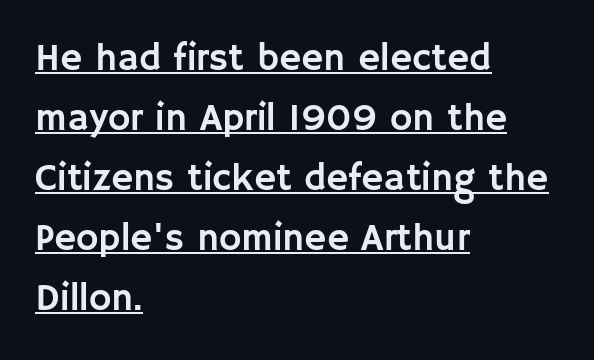
{"serif": "no", "italic": "no", "width": "normal", "stroke_contrast": "low", "x_height": "large", "monospaced": "no", "underline": "yes", "align": "left", "line_spacing": "normal", "line_spacing_ratio": 1.58, "letter_spacing": "normal", "letter_spacing_em": 0.0, "glyph_px": 38}
